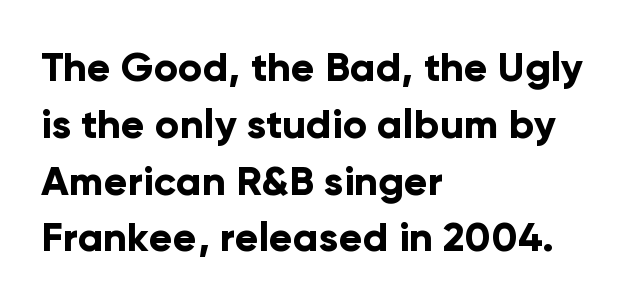
Q: Is the text bold? A: Yes.
Q: Is the text italic (slanted)? A: No, it is upright.
Q: Is the typeface a serif or a sans-serif typeface? A: Sans-serif.
Q: Is the text underlined? A: No.
Q: How is the paragraph aligned? A: Left-aligned.
Q: Is the spacing between letters normal or unusually wide? A: Normal.
Q: Is the spacing between lines tight, normal or loose? A: Normal.
Q: Width (condensed, normal, or wide)? A: Normal.
Q: Stroke contrast? A: Low.
Q: x-height? A: Medium.
Q: Monospaced? A: No.
